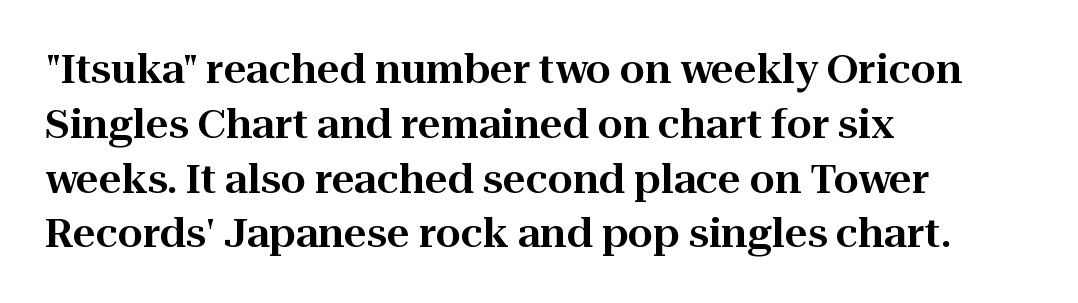
Q: Is the text italic (slanted)? A: No, it is upright.
Q: Is the typeface a serif or a sans-serif typeface? A: Serif.
Q: Is the text underlined? A: No.
Q: How is the paragraph aligned? A: Left-aligned.
Q: Is the spacing between letters normal or unusually wide? A: Normal.
Q: Is the spacing between lines tight, normal or loose? A: Normal.
Q: Width (condensed, normal, or wide)? A: Normal.
Q: Stroke contrast? A: High.
Q: x-height? A: Medium.
Q: Monospaced? A: No.
